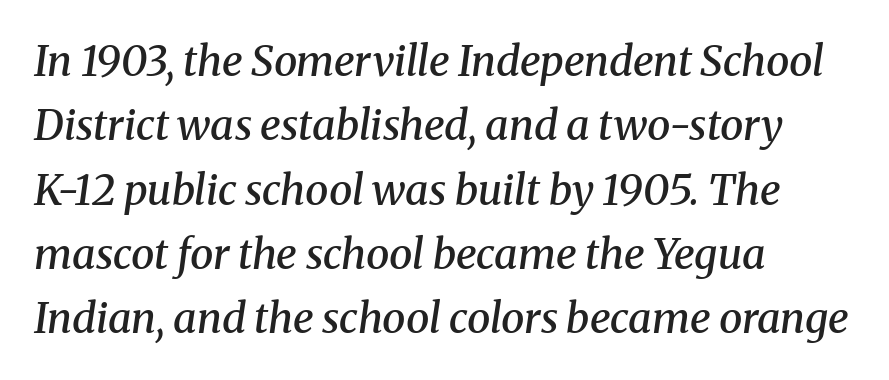
The image shows 42 px semibold serif type, italic (leaning right); set left-aligned, normal line spacing (1.53x), normal letter spacing, not underlined; medium stroke contrast and a medium x-height.
